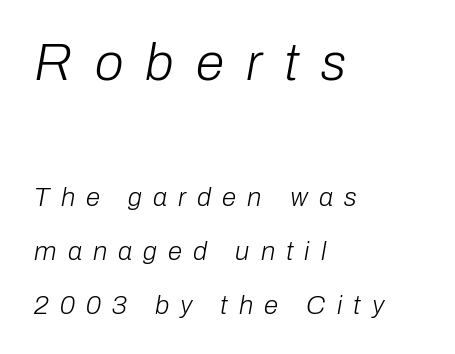
Q: Is the text bold? A: No.
Q: Is the text italic (slanted)? A: Yes, it leans right by about 10 degrees.
Q: Is the text underlined? A: No.
Q: How is the paragraph aligned? A: Left-aligned.
Q: Is the spacing between letters normal or unusually wide? A: Unusually wide.
Q: Is the spacing between lines tight, normal or loose? A: Loose.
Q: Which block of text is set in a larger size, the first (top) or the second (bottom)? A: The first (top) one.
Q: Width (condensed, normal, or wide)? A: Normal.
Q: Stroke contrast? A: Low.
Q: x-height? A: Medium.
Q: Monospaced? A: No.
